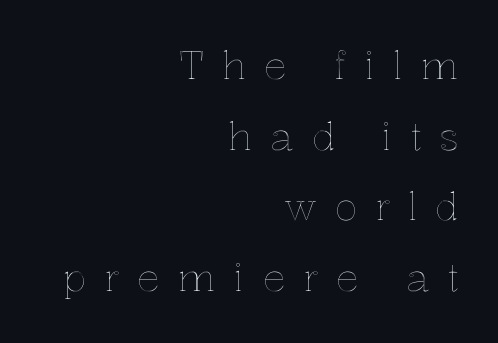
The string is rendered with underlining switched off. The lettering stays uniformly vertical, giving the passage a roman look. The rag falls on the left side of this text block. The passage shown is typed in a proportional face where columns would drift.
